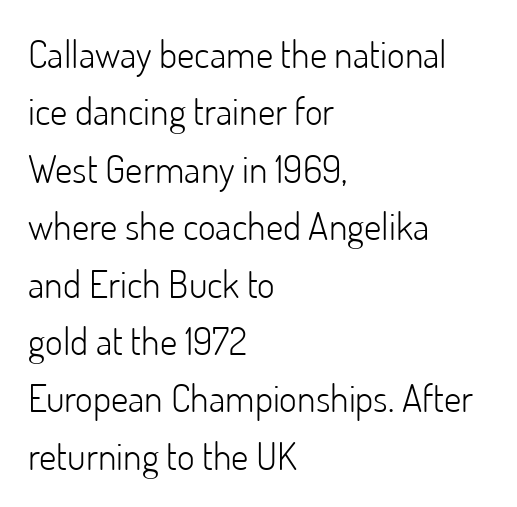
The image shows 38 px light sans-serif type, upright; set left-aligned, normal line spacing (1.51x), normal letter spacing, not underlined; low stroke contrast and a small x-height.
